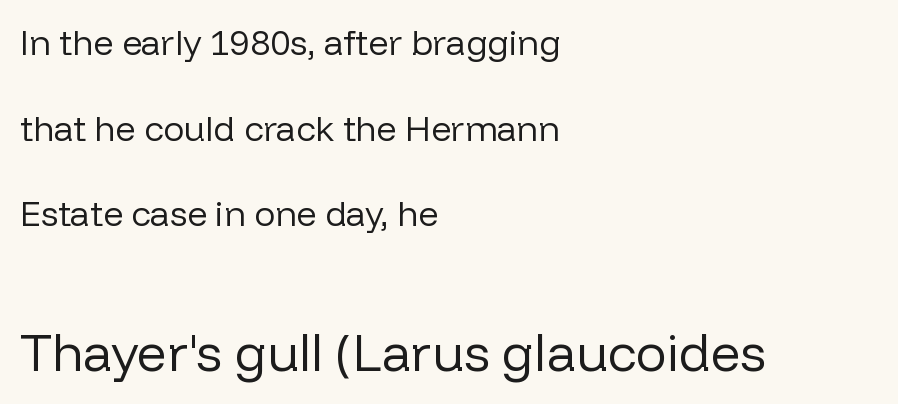
Q: Is the text bold? A: No.
Q: Is the text italic (slanted)? A: No, it is upright.
Q: Is the typeface a serif or a sans-serif typeface? A: Sans-serif.
Q: Is the text underlined? A: No.
Q: How is the paragraph aligned? A: Left-aligned.
Q: Is the spacing between letters normal or unusually wide? A: Normal.
Q: Is the spacing between lines tight, normal or loose? A: Loose.
Q: Which block of text is set in a larger size, the first (top) or the second (bottom)? A: The second (bottom) one.
Q: Width (condensed, normal, or wide)? A: Normal.
Q: Stroke contrast? A: Low.
Q: x-height? A: Medium.
Q: Monospaced? A: No.
